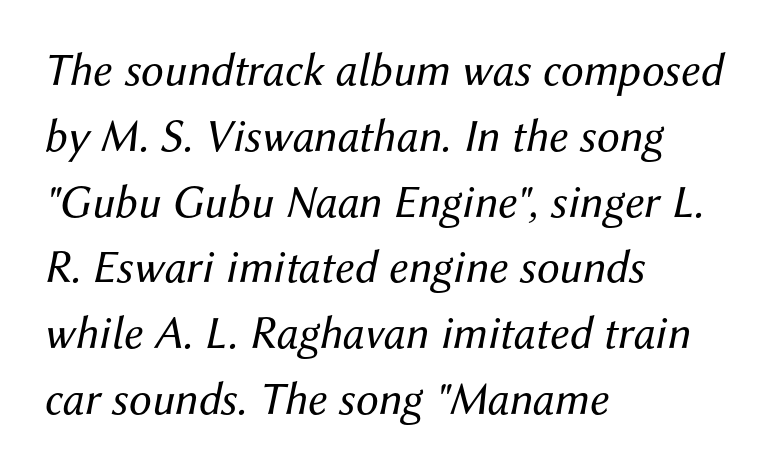
The image shows 46 px regular-weight type, italic (leaning right); set left-aligned, normal line spacing (1.43x), normal letter spacing, not underlined; medium stroke contrast and a medium x-height.
